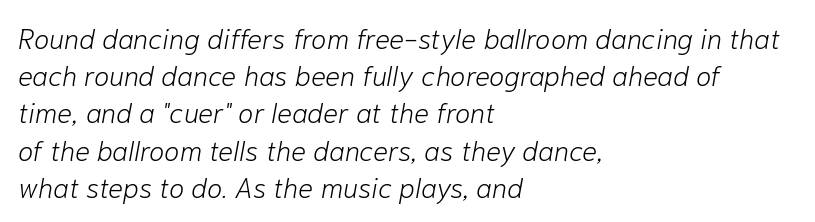
{"italic": "yes", "lean": "right", "slant_degrees": 10, "bold": "no", "weight": "light", "width": "normal", "stroke_contrast": "low", "x_height": "medium", "monospaced": "no", "underline": "no", "align": "left", "line_spacing": "normal", "line_spacing_ratio": 1.33, "letter_spacing": "normal", "letter_spacing_em": 0.0, "glyph_px": 28}
